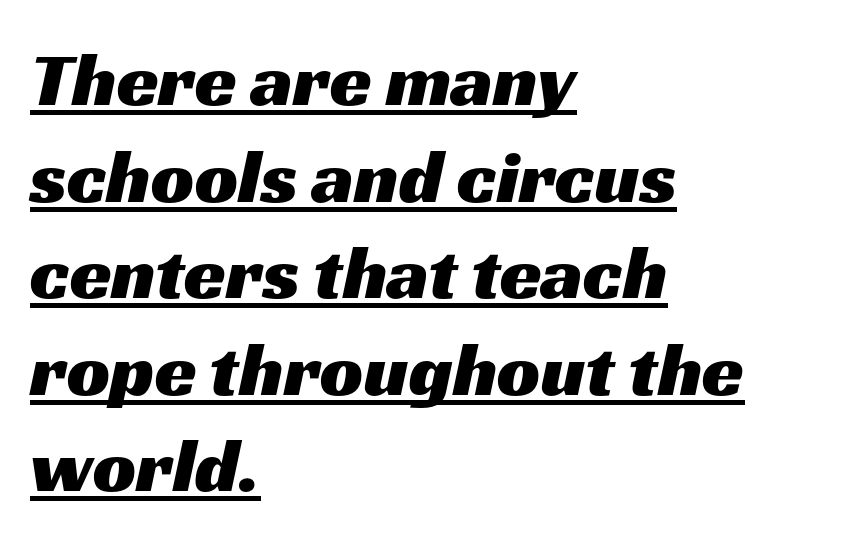
The image shows 76 px wide sans-serif type; set left-aligned, normal line spacing (1.27x), normal letter spacing, underlined; medium stroke contrast and a medium x-height.
